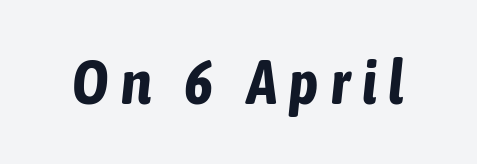
{"italic": "yes", "lean": "right", "slant_degrees": 6, "bold": "yes", "weight": "bold", "width": "condensed", "stroke_contrast": "low", "x_height": "medium", "monospaced": "no", "underline": "no", "letter_spacing": "wide", "letter_spacing_em": 0.2, "glyph_px": 62}
